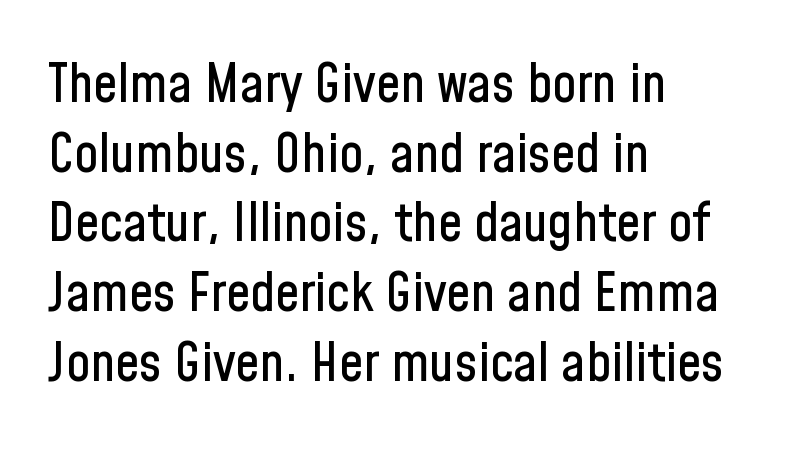
Q: Is the text italic (slanted)? A: No, it is upright.
Q: Is the typeface a serif or a sans-serif typeface? A: Sans-serif.
Q: Is the text underlined? A: No.
Q: How is the paragraph aligned? A: Left-aligned.
Q: Is the spacing between letters normal or unusually wide? A: Normal.
Q: Is the spacing between lines tight, normal or loose? A: Normal.
Q: Width (condensed, normal, or wide)? A: Condensed.
Q: Stroke contrast? A: Low.
Q: x-height? A: Medium.
Q: Monospaced? A: No.
